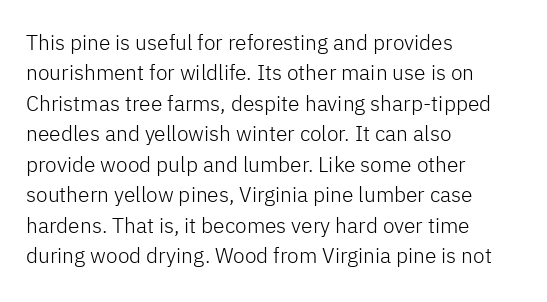
{"italic": "no", "bold": "no", "underline": "no", "align": "left", "line_spacing": "normal", "line_spacing_ratio": 1.45, "letter_spacing": "normal", "letter_spacing_em": 0.0, "glyph_px": 21}
